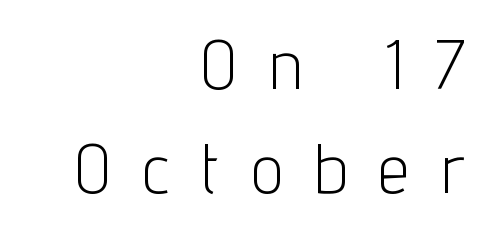
{"serif": "no", "italic": "no", "bold": "no", "weight": "light", "width": "condensed", "stroke_contrast": "low", "x_height": "medium", "monospaced": "no", "underline": "no", "align": "right", "line_spacing": "normal", "line_spacing_ratio": 1.48, "letter_spacing": "wide", "letter_spacing_em": 0.47, "glyph_px": 70}
